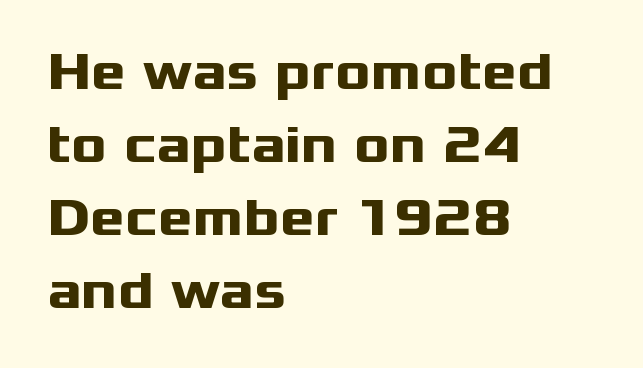
Nope, no serifs anywhere on these letters. Proportional: the letters do not fall into vertical columns. Heavy-handed strokes throughout: this text is bold. A normal amount of white space separates one row of letters from the next. The tracking reads as untouched default to a designer's eye.
